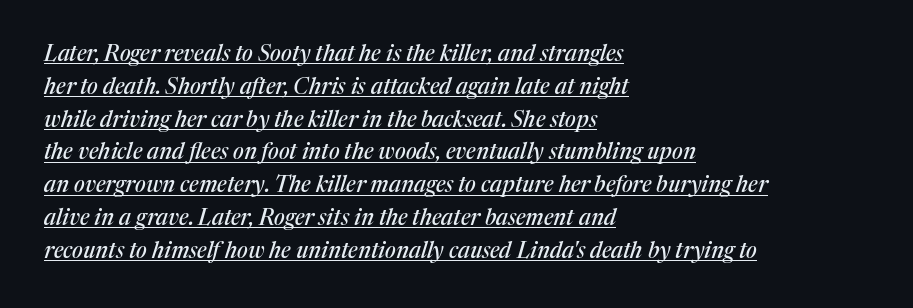
{"italic": "yes", "lean": "right", "slant_degrees": 17, "underline": "yes", "align": "left", "line_spacing": "normal", "line_spacing_ratio": 1.49, "letter_spacing": "normal", "letter_spacing_em": 0.0, "glyph_px": 22}
